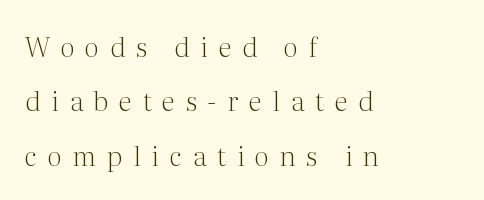
{"italic": "no", "bold": "no", "underline": "no", "align": "left", "line_spacing": "loose", "line_spacing_ratio": 2.01, "letter_spacing": "wide", "letter_spacing_em": 0.4, "glyph_px": 27}
